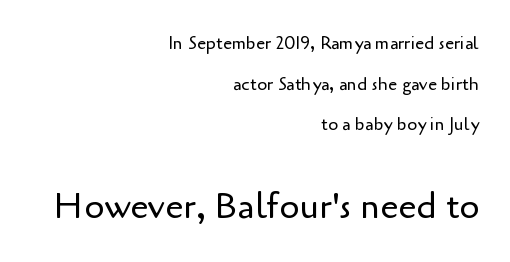
The image shows 36 px regular-weight sans-serif type, upright; set right-aligned, loose line spacing (2.26x), normal letter spacing, not underlined; the second (bottom) block is 2.0x larger; low stroke contrast and a small x-height.
